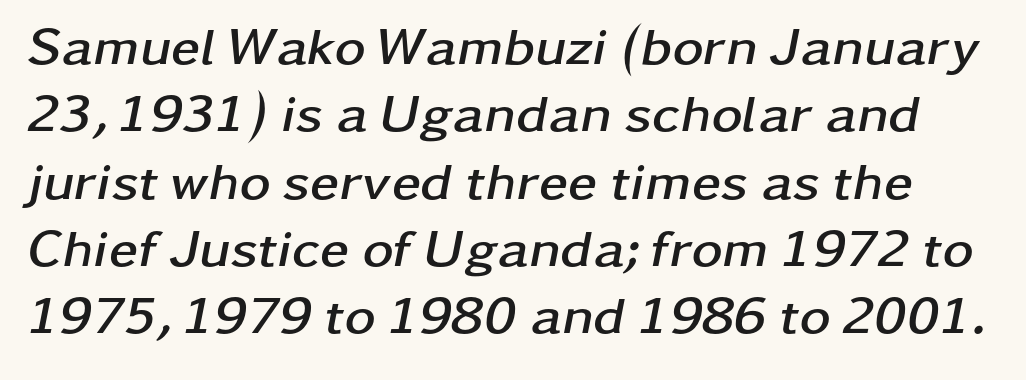
Q: Is the text bold? A: Yes.
Q: Is the text italic (slanted)? A: Yes, it leans right by about 11 degrees.
Q: Is the text underlined? A: No.
Q: Is the spacing between letters normal or unusually wide? A: Normal.
Q: Is the spacing between lines tight, normal or loose? A: Normal.
Q: Width (condensed, normal, or wide)? A: Wide.
Q: Stroke contrast? A: Low.
Q: x-height? A: Medium.
Q: Monospaced? A: No.
